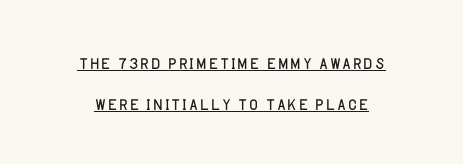
Q: Is the text bold? A: No.
Q: Is the text italic (slanted)? A: No, it is upright.
Q: Is the text underlined? A: Yes.
Q: How is the paragraph aligned? A: Centered.
Q: Is the spacing between letters normal or unusually wide? A: Normal.
Q: Is the spacing between lines tight, normal or loose? A: Normal.
